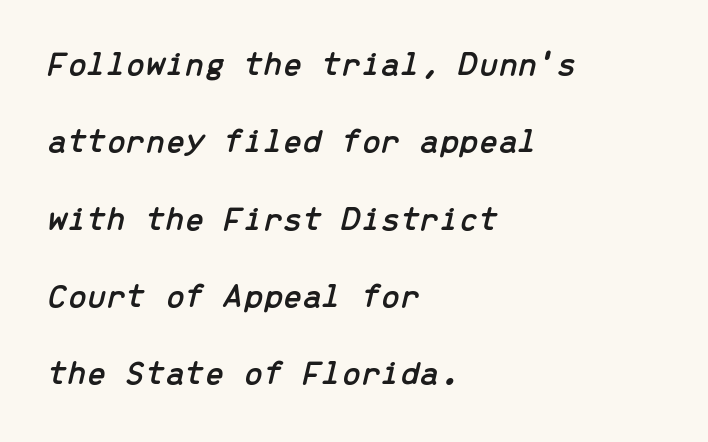
The image shows 35 px text type, italic (leaning right), monospaced; set left-aligned, loose line spacing (2.21x), normal letter spacing, not underlined; low stroke contrast and a medium x-height.
